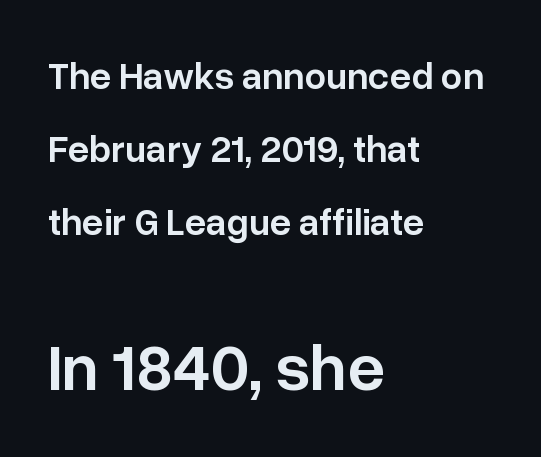
{"serif": "no", "italic": "no", "bold": "semi", "weight": "semibold", "width": "normal", "stroke_contrast": "low", "x_height": "medium", "monospaced": "no", "underline": "no", "align": "left", "line_spacing": "loose", "line_spacing_ratio": 1.92, "letter_spacing": "normal", "letter_spacing_em": 0.0, "larger_block": "second", "size_ratio": 1.74, "glyph_px": 66}
